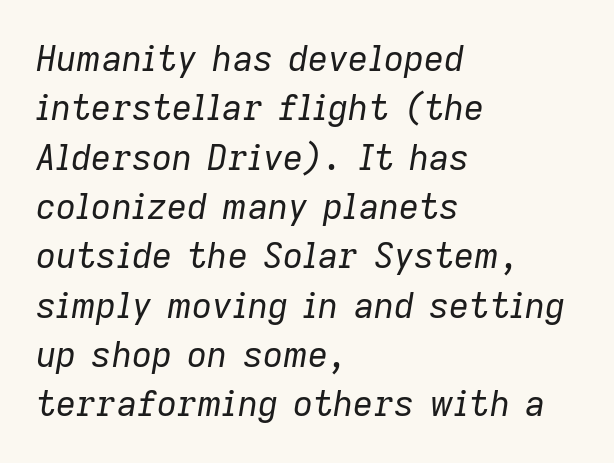
The image shows 35 px regular-weight type, italic (leaning right); set left-aligned, normal line spacing (1.41x), normal letter spacing, not underlined; low stroke contrast and a medium x-height.
